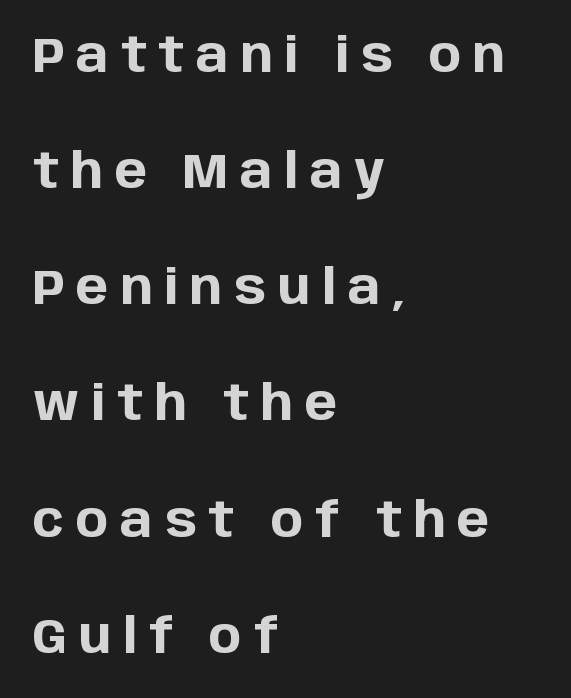
The image shows 49 px bold sans-serif type, upright; set left-aligned, loose line spacing (2.37x), unusually wide letter spacing (+0.24 em), not underlined; low stroke contrast and a large x-height.
